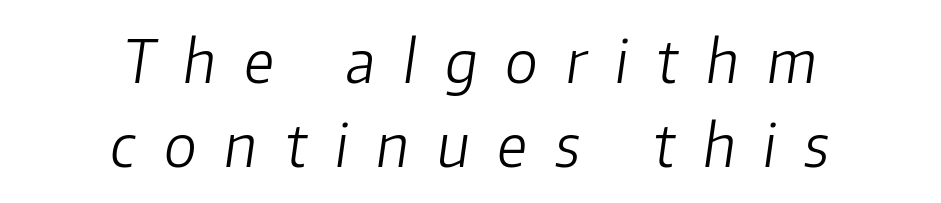
{"italic": "yes", "lean": "right", "slant_degrees": 8, "bold": "no", "weight": "light", "width": "normal", "stroke_contrast": "low", "x_height": "medium", "monospaced": "no", "underline": "no", "align": "center", "line_spacing": "normal", "line_spacing_ratio": 1.43, "letter_spacing": "wide", "letter_spacing_em": 0.48, "glyph_px": 59}
